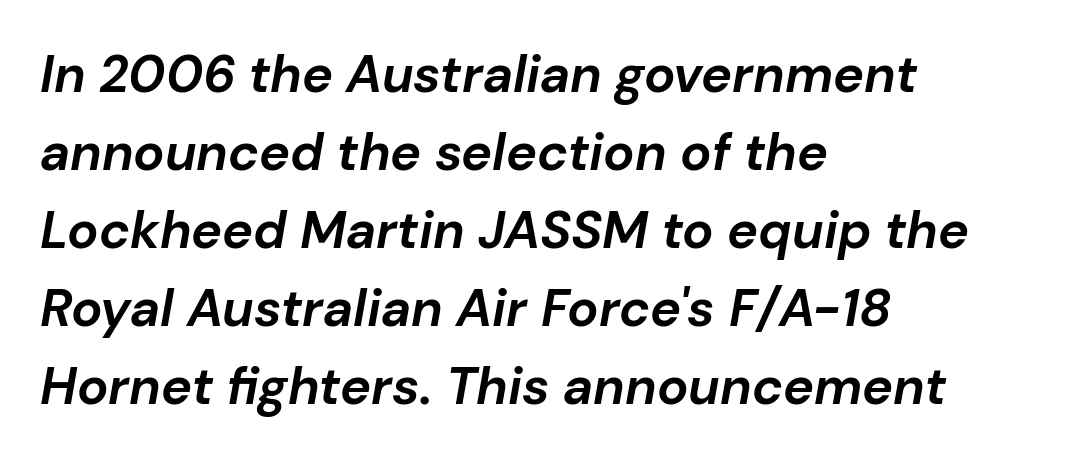
The image shows 52 px bold type, italic (leaning right); set left-aligned, normal line spacing (1.5x), normal letter spacing, not underlined; low stroke contrast and a medium x-height.
